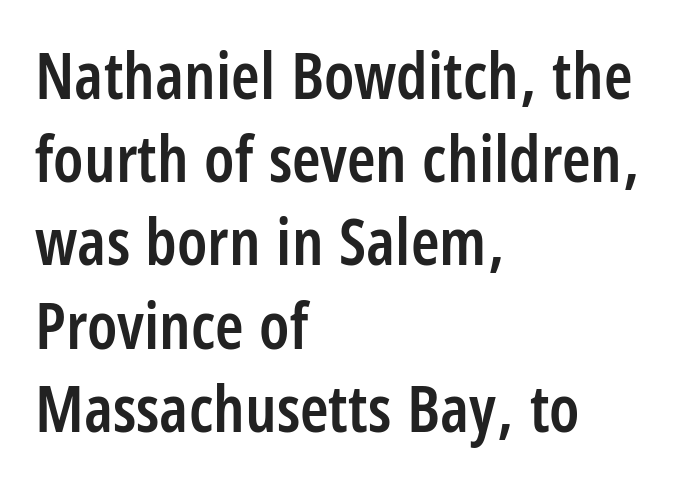
Q: Is the text bold? A: Semi-bold.
Q: Is the text italic (slanted)? A: No, it is upright.
Q: Is the typeface a serif or a sans-serif typeface? A: Sans-serif.
Q: Is the text underlined? A: No.
Q: How is the paragraph aligned? A: Left-aligned.
Q: Is the spacing between letters normal or unusually wide? A: Normal.
Q: Is the spacing between lines tight, normal or loose? A: Normal.
Q: Width (condensed, normal, or wide)? A: Condensed.
Q: Stroke contrast? A: Low.
Q: x-height? A: Large.
Q: Monospaced? A: No.
